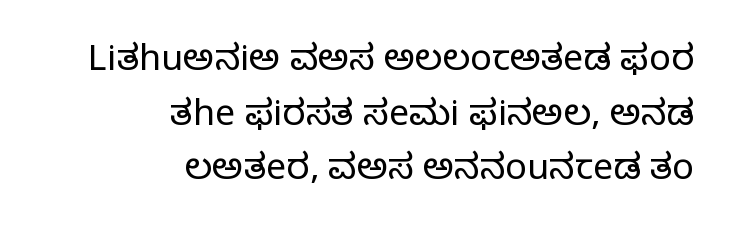
The leading is moderate, giving the passage an even texture. Short and long lines alike share a common ending point at right. Proportional: the letters do not fall into vertical columns. Default kerning and tracking; the words read as compact shapes. The typesetting does not lean heavy: it is not bold. The type family on display is of the serif kind.
